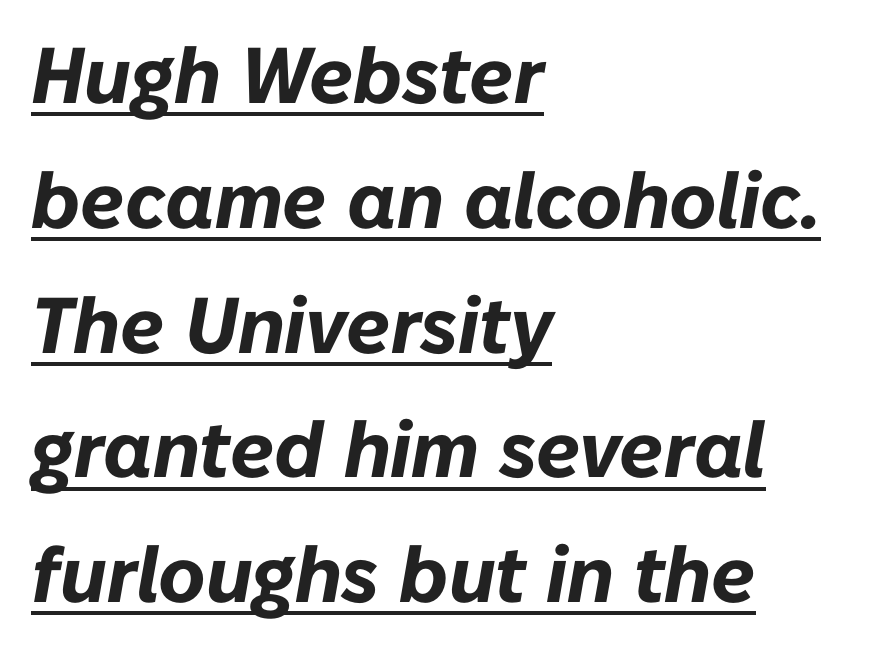
The image shows 79 px bold type, italic (leaning right); set left-aligned, normal line spacing (1.58x), normal letter spacing, underlined; low stroke contrast and a medium x-height.
